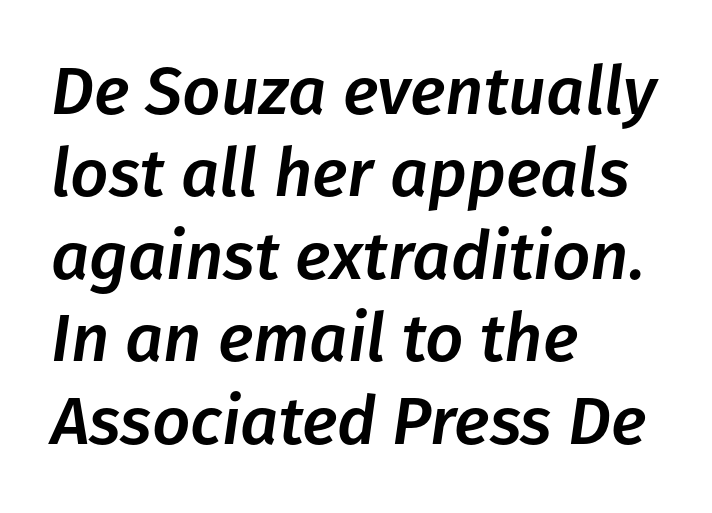
{"italic": "yes", "lean": "right", "slant_degrees": 8, "width": "normal", "stroke_contrast": "low", "x_height": "medium", "monospaced": "no", "underline": "no", "align": "left", "line_spacing_ratio": 1.23, "letter_spacing": "normal", "letter_spacing_em": 0.0, "glyph_px": 67}
